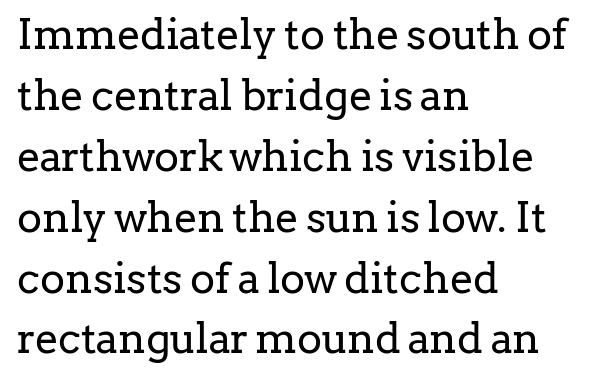
{"serif": "yes", "italic": "no", "bold": "no", "weight": "regular", "width": "normal", "stroke_contrast": "low", "x_height": "medium", "monospaced": "no", "underline": "no", "align": "left", "line_spacing": "normal", "line_spacing_ratio": 1.45, "letter_spacing": "normal", "letter_spacing_em": 0.0, "glyph_px": 42}
